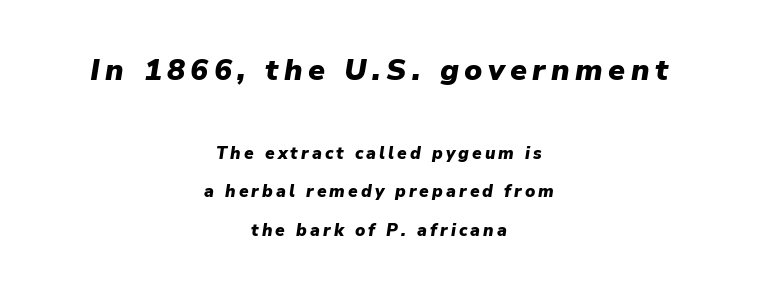
Teacher's note: observe the equal gaps on both sides — that is centered alignment. The block sitting higher on the canvas is the one with enlarged characters. The designer dialed line spacing up above the default. Rendered with sloped, italic letterforms. Type without underlining. These lines are rendered in a variable-pitch font.
